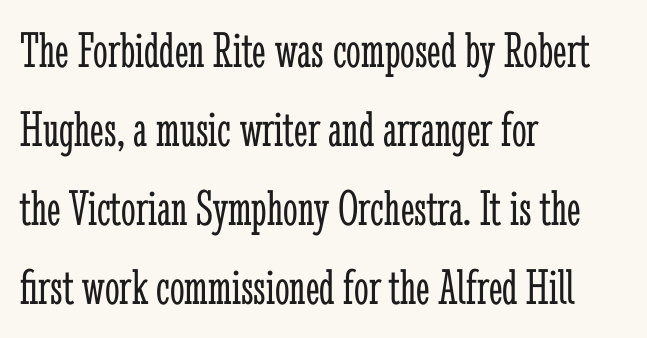
Reading down the block, your eye returns to a fixed left position each line. Here the designer chose a conventional face with non-uniform glyph widths. Beneath every word, the page is bare. Letterform terminals end in serifs throughout the passage. Posture: upright roman. This sample uses plain, unmodified letter spacing.
